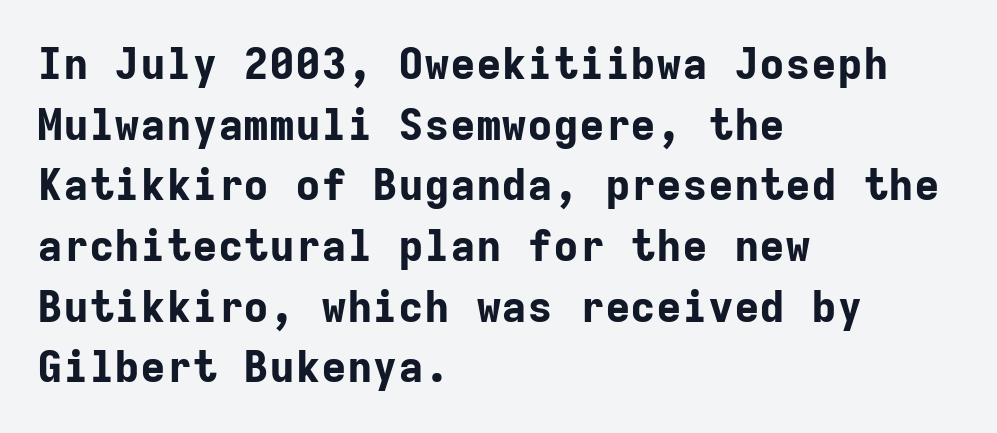
{"serif": "no", "italic": "no", "bold": "yes", "weight": "bold", "width": "normal", "stroke_contrast": "low", "x_height": "medium", "monospaced": "yes", "underline": "no", "align": "left", "line_spacing": "normal", "line_spacing_ratio": 1.41, "letter_spacing": "normal", "letter_spacing_em": 0.0, "glyph_px": 43}
